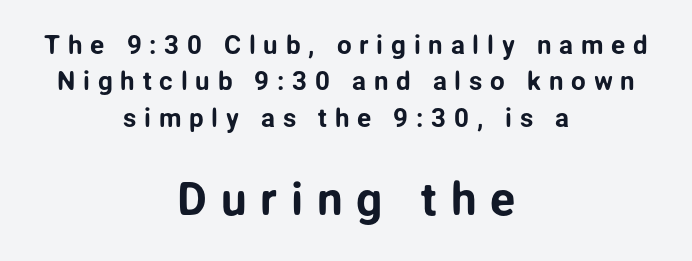
{"serif": "no", "italic": "no", "width": "normal", "stroke_contrast": "low", "x_height": "medium", "monospaced": "no", "underline": "no", "align": "center", "line_spacing": "normal", "line_spacing_ratio": 1.4, "letter_spacing": "wide", "letter_spacing_em": 0.3, "larger_block": "second", "size_ratio": 1.77, "glyph_px": 46}
